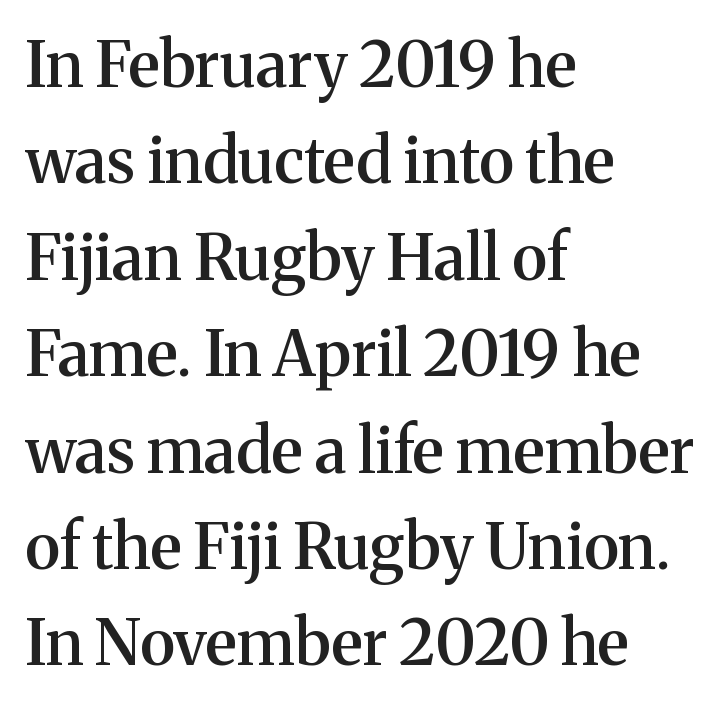
Q: Is the text bold? A: Semi-bold.
Q: Is the text italic (slanted)? A: No, it is upright.
Q: Is the typeface a serif or a sans-serif typeface? A: Serif.
Q: Is the text underlined? A: No.
Q: How is the paragraph aligned? A: Left-aligned.
Q: Is the spacing between letters normal or unusually wide? A: Normal.
Q: Is the spacing between lines tight, normal or loose? A: Normal.
Q: Width (condensed, normal, or wide)? A: Normal.
Q: Stroke contrast? A: Medium.
Q: x-height? A: Medium.
Q: Monospaced? A: No.
